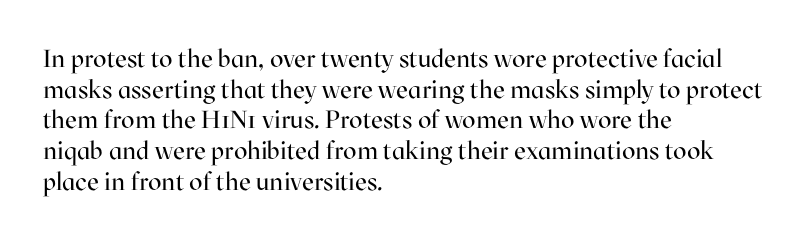
The image shows 25 px text type, upright; set left-aligned, line spacing 1.23x, normal letter spacing, not underlined.
